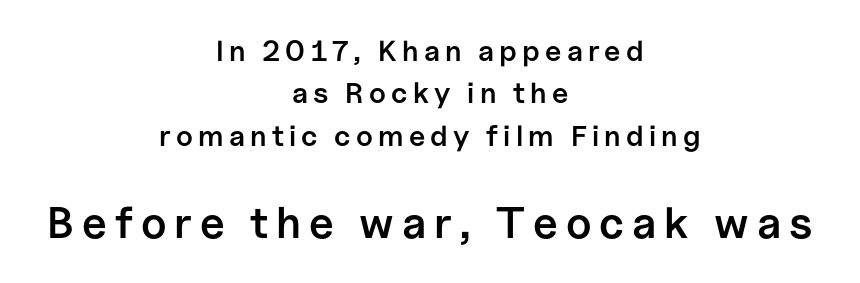
The characters display no serif detailing; their extremities are plain. Line spacing here is normal. This is the regular roman posture of the typeface. One-word summary of the alignment: center. This layout puts the modest block above and the oversized block below. Check the space under the baseline: it is left empty.
